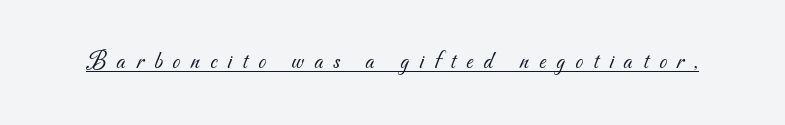
Q: Is the text bold? A: No.
Q: Is the text underlined? A: Yes.
Q: Is the spacing between letters normal or unusually wide? A: Unusually wide.
